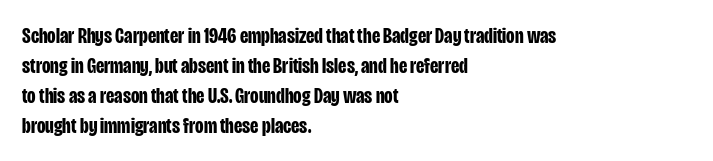
{"italic": "no", "bold": "yes", "underline": "no", "align": "left", "line_spacing": "normal", "line_spacing_ratio": 1.36, "letter_spacing": "normal", "letter_spacing_em": 0.0, "glyph_px": 22}
